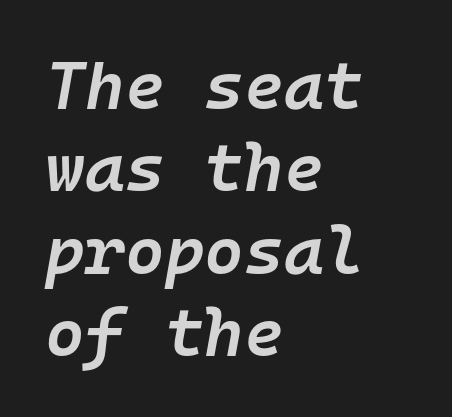
Note the uniform advance width — an 'i' takes as much space as an 'm'. Weight: semibold (demi). The foot of each line stays bare and open. Observe the ordinary spacing: letters are neighbours, not strangers. Teacher's note: observe the even left margin — that is flush-left alignment.
